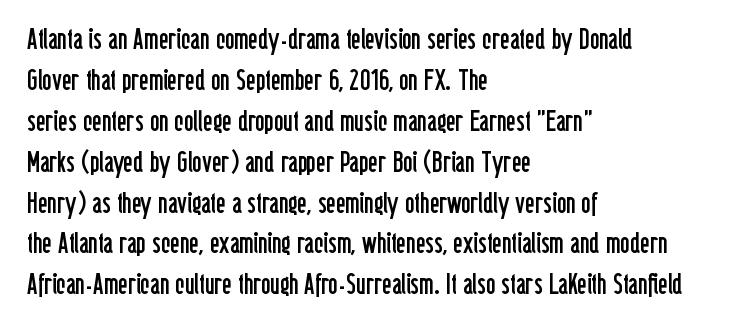
The gap between lines stays unmarked. Posture: vertical. This sample is left-justified, so line endings fall wherever the words run out. A quiet, ordinary-to-light weight characterises the typeface.
